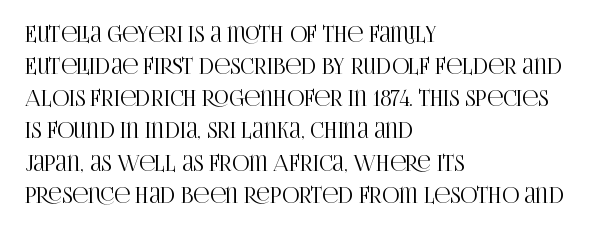
The image shows 21 px text type, upright; set left-aligned, normal line spacing (1.53x), normal letter spacing, not underlined.
